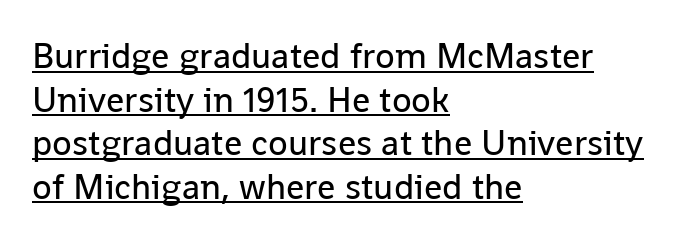
A typesetter would label this face a sans. Stem width sits at or under what a default text font uses. Posture: upright roman. The letters advance in unequal steps, a hallmark of proportional type.
